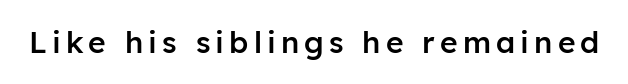
These lines are rendered in a variable-pitch font. Compared with an ordinary text face, these strokes are moderately heavier — a semibold. The type family on display is of the sans-serif kind. Anything drawn beneath the words? Only blank space. These lines were composed using upright roman letters.
